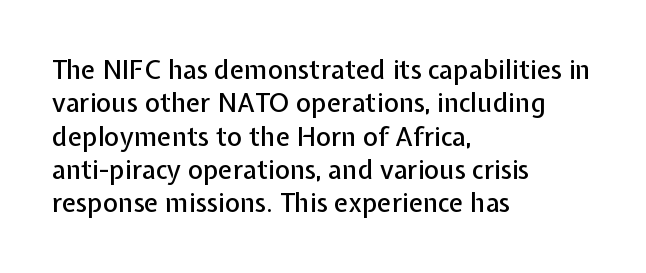
The image shows 26 px text type, upright; set left-aligned, normal line spacing (1.28x), normal letter spacing, not underlined.
